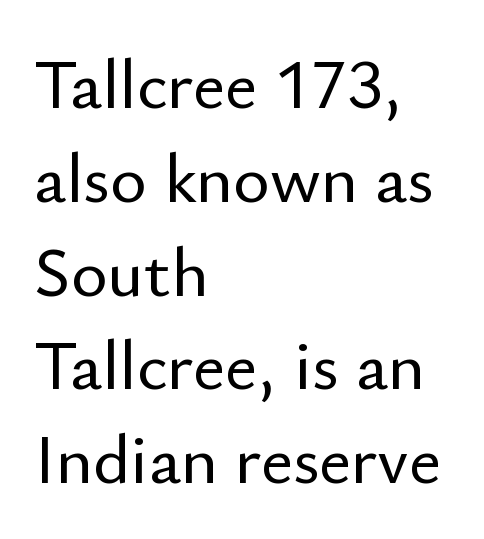
{"serif": "no", "italic": "no", "width": "normal", "stroke_contrast": "low", "x_height": "small", "monospaced": "no", "underline": "no", "align": "left", "line_spacing": "normal", "line_spacing_ratio": 1.34, "letter_spacing": "normal", "letter_spacing_em": 0.0, "glyph_px": 70}
